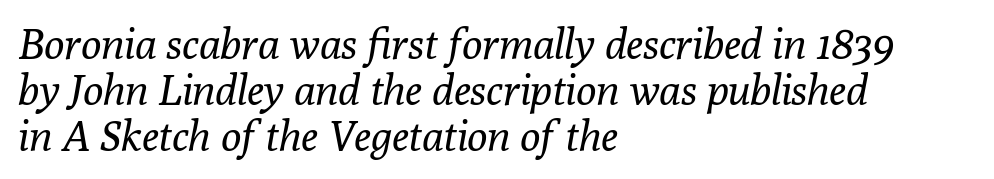
The image shows 42 px regular-weight serif type, italic (leaning right); set left-aligned, tight line spacing (1.09x), normal letter spacing, not underlined; low stroke contrast and a medium x-height.
